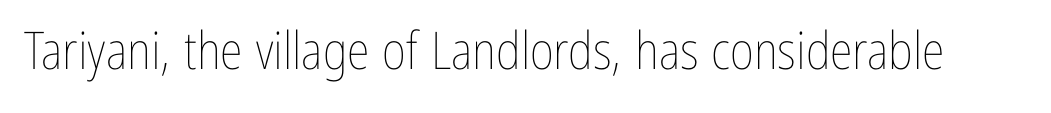
The image shows 52 px thin, condensed type, upright; set normal letter spacing, not underlined; low stroke contrast and a medium x-height.
